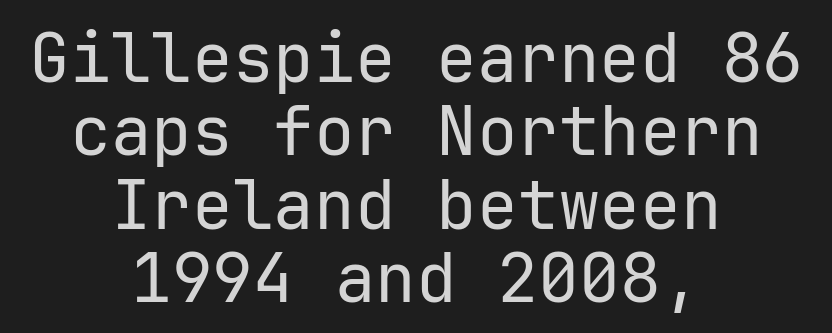
Words float on clear page, feet unadorned. A typesetter would mark this as roman, not italic. The vertical gap from one line to the next is small. I'd call this a sans setting — the letters go barefoot. If you folded the block vertically in half, each line would mirror itself in length.
